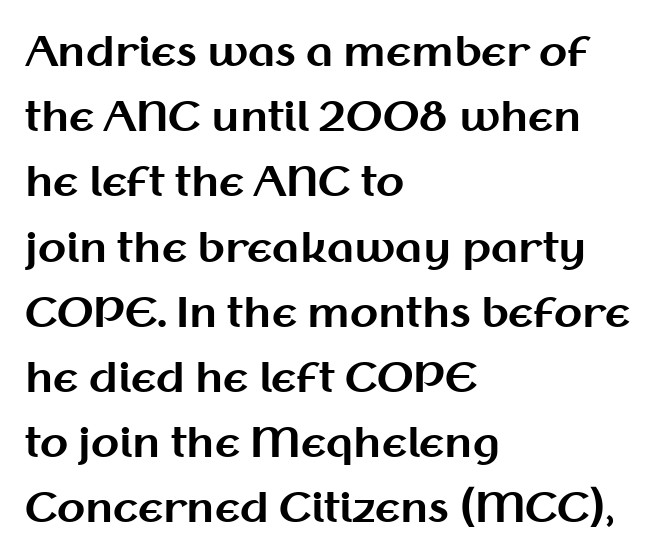
These lines are rendered in a variable-pitch font. Nothing sits at the stroke ends, so this counts as sans-serif. Each new line begins a customary step beneath the previous one. Vertical strokes here are truly vertical. The space directly below the letters is spotless. Alignment: flush left.
